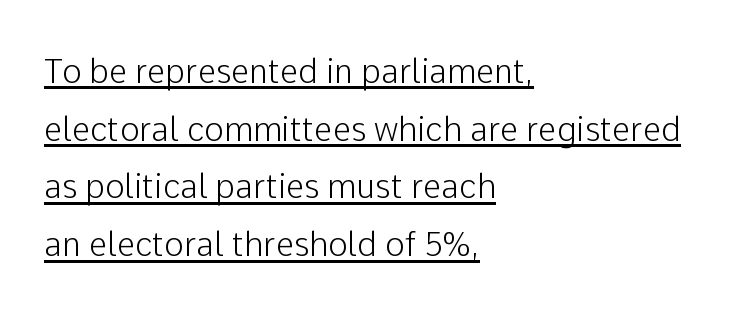
The image shows 33 px sans-serif type, upright; set left-aligned, line spacing 1.75x, normal letter spacing, underlined; low stroke contrast and a medium x-height.
